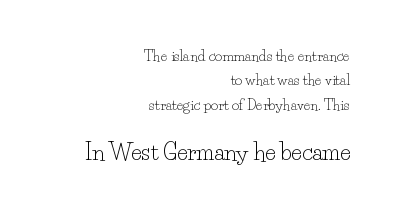
{"italic": "no", "bold": "no", "underline": "no", "align": "right", "line_spacing_ratio": 1.75, "letter_spacing": "normal", "letter_spacing_em": 0.0, "larger_block": "second", "size_ratio": 1.57, "glyph_px": 22}
